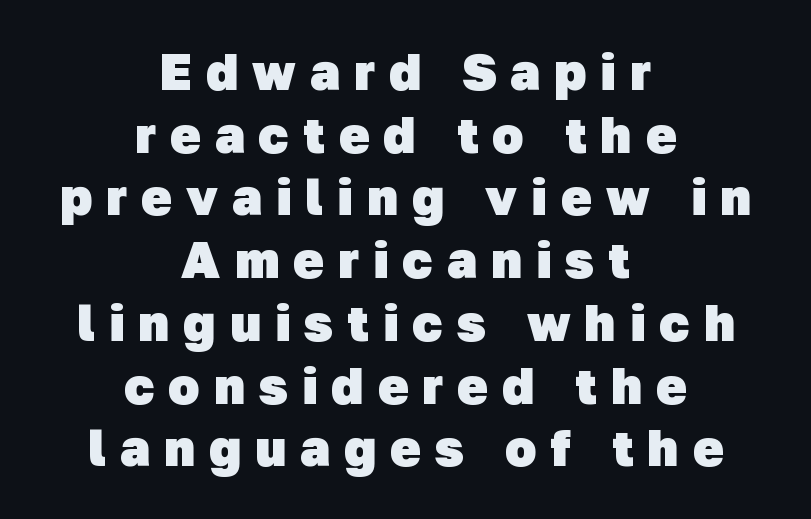
Q: Is the text bold? A: Yes.
Q: Is the typeface a serif or a sans-serif typeface? A: Sans-serif.
Q: Is the text underlined? A: No.
Q: How is the paragraph aligned? A: Centered.
Q: Is the spacing between letters normal or unusually wide? A: Unusually wide.
Q: Width (condensed, normal, or wide)? A: Normal.
Q: Stroke contrast? A: Low.
Q: x-height? A: Medium.
Q: Monospaced? A: No.
